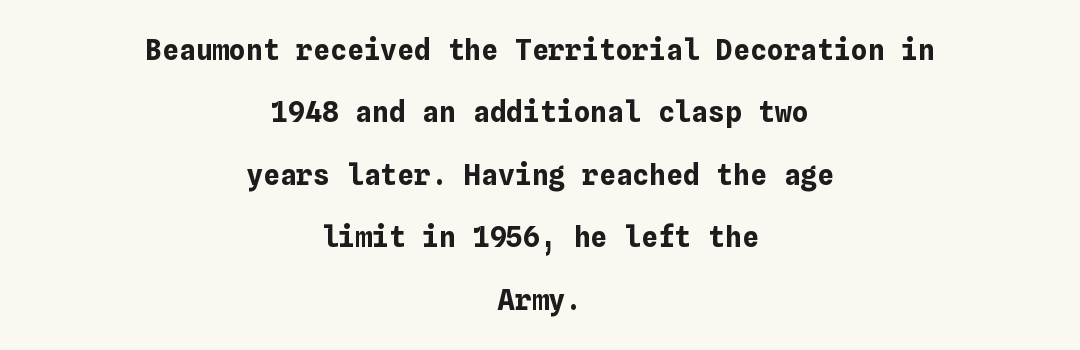
The image shows 28 px bold type, upright; set centered, loose line spacing (2.23x), normal letter spacing, not underlined; low stroke contrast and a medium x-height.
